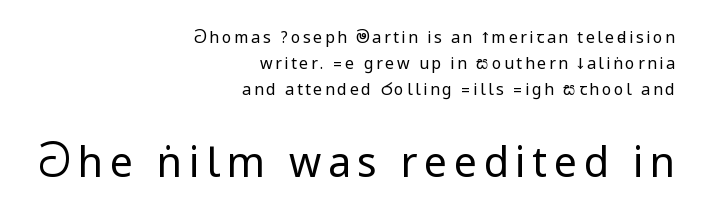
Weight: not bold — regular or lighter. Nothing sits at the stroke ends, so this counts as sans-serif. Words float on clear page, feet unadorned. Visually the block forms a straight wall on the right and a jagged coastline on the left. If you measured baseline to baseline, you'd find a middling distance.
